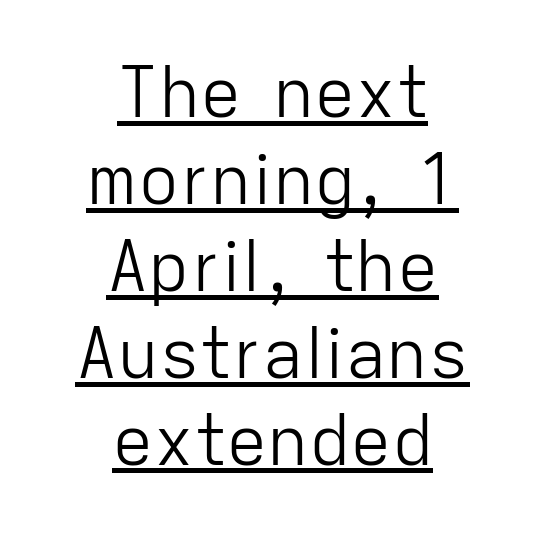
This sample has the flowing, uneven cadence of proportional lettering. These lines sit exactly where default settings would place them. The type is set solid horizontally, with unmodified tracking. The font's upright variant was chosen for this text. This rendering features underlined lettering. Compared with a typical body face, this is equally light or lighter still.
